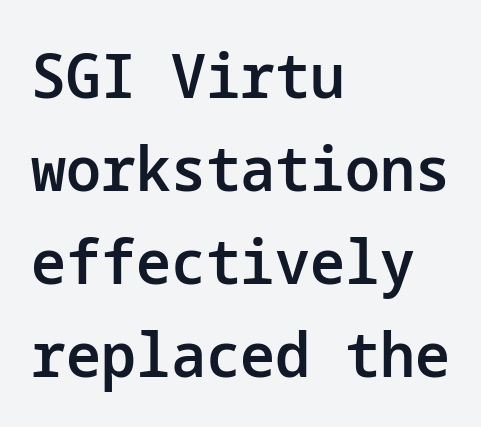
{"serif": "no", "italic": "no", "bold": "semi", "weight": "semibold", "width": "normal", "stroke_contrast": "low", "x_height": "medium", "underline": "no", "align": "left", "line_spacing": "normal", "line_spacing_ratio": 1.5, "letter_spacing": "normal", "letter_spacing_em": 0.0, "glyph_px": 62}
